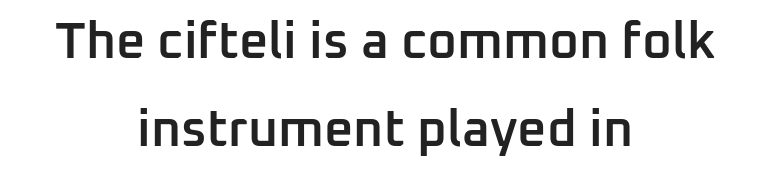
{"serif": "no", "italic": "no", "bold": "semi", "weight": "semibold", "width": "normal", "stroke_contrast": "low", "x_height": "medium", "monospaced": "no", "underline": "no", "align": "center", "line_spacing_ratio": 1.72, "letter_spacing": "normal", "letter_spacing_em": 0.0, "glyph_px": 51}
